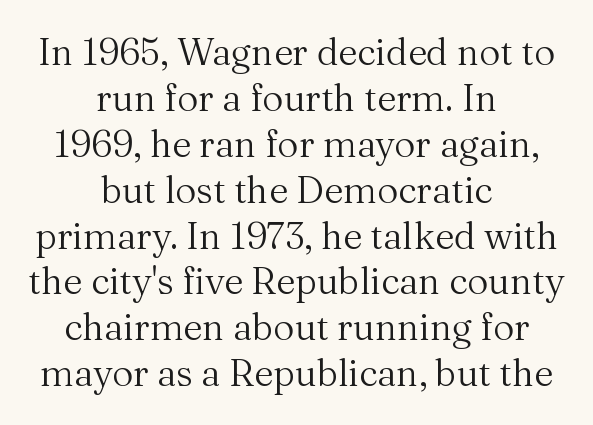
{"serif": "yes", "italic": "no", "bold": "no", "weight": "regular", "width": "normal", "stroke_contrast": "medium", "x_height": "medium", "monospaced": "no", "underline": "no", "align": "center", "line_spacing_ratio": 1.24, "letter_spacing": "normal", "letter_spacing_em": 0.0, "glyph_px": 37}
